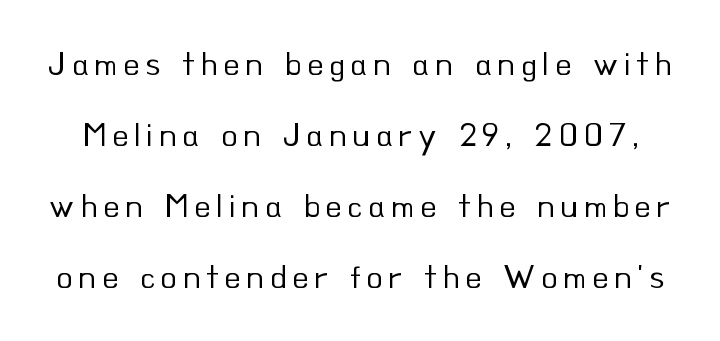
The image shows 34 px regular-weight sans-serif type, upright; set loose line spacing (2.09x), not underlined; low stroke contrast and a small x-height.
